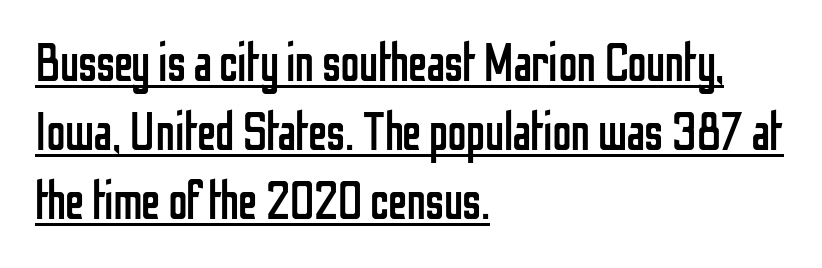
Q: Is the text bold? A: No.
Q: Is the text italic (slanted)? A: No, it is upright.
Q: Is the typeface a serif or a sans-serif typeface? A: Sans-serif.
Q: Is the text underlined? A: Yes.
Q: How is the paragraph aligned? A: Left-aligned.
Q: Is the spacing between letters normal or unusually wide? A: Normal.
Q: Is the spacing between lines tight, normal or loose? A: Normal.
Q: Width (condensed, normal, or wide)? A: Condensed.
Q: Stroke contrast? A: Low.
Q: x-height? A: Medium.
Q: Monospaced? A: No.
